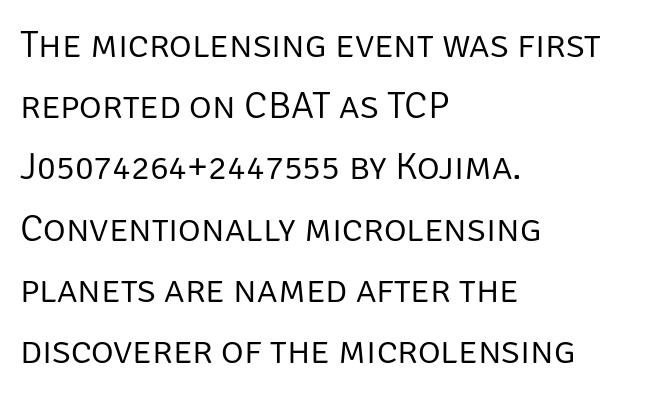
{"serif": "no", "italic": "no", "bold": "no", "weight": "light", "width": "normal", "stroke_contrast": "low", "x_height": "large", "monospaced": "no", "underline": "no", "align": "left", "line_spacing": "normal", "line_spacing_ratio": 1.57, "letter_spacing": "normal", "letter_spacing_em": 0.0, "glyph_px": 39}
